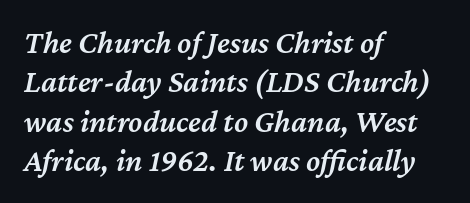
The image shows 32 px semibold type, italic (leaning right); set left-aligned, line spacing 1.23x, normal letter spacing, not underlined; medium stroke contrast and a medium x-height.
